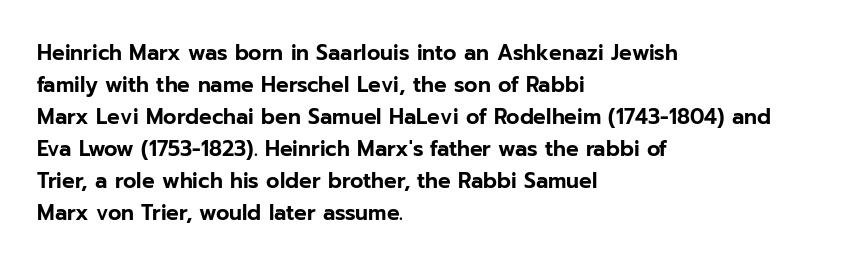
{"italic": "no", "underline": "no", "align": "left", "line_spacing": "normal", "line_spacing_ratio": 1.52, "letter_spacing": "normal", "letter_spacing_em": 0.0, "glyph_px": 21}
